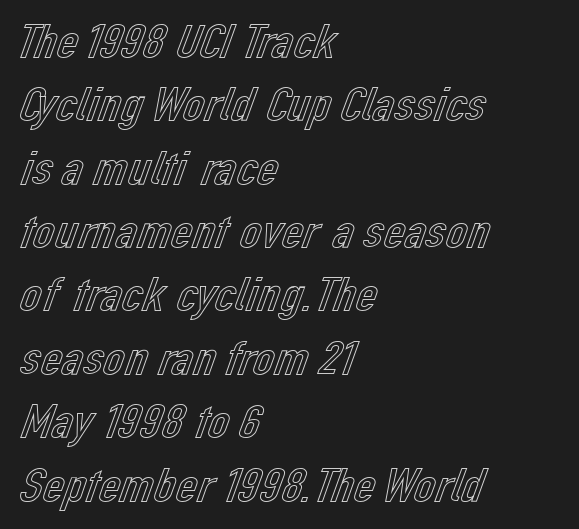
Q: Is the text italic (slanted)? A: Yes.
Q: Is the text underlined? A: No.
Q: How is the paragraph aligned? A: Left-aligned.
Q: Is the spacing between letters normal or unusually wide? A: Normal.
Q: Is the spacing between lines tight, normal or loose? A: Normal.
Q: Width (condensed, normal, or wide)? A: Normal.
Q: x-height? A: Medium.
Q: Monospaced? A: No.
